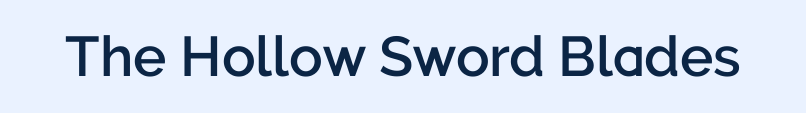
The image shows 56 px semibold sans-serif type, upright; set normal letter spacing, not underlined; low stroke contrast and a medium x-height.
